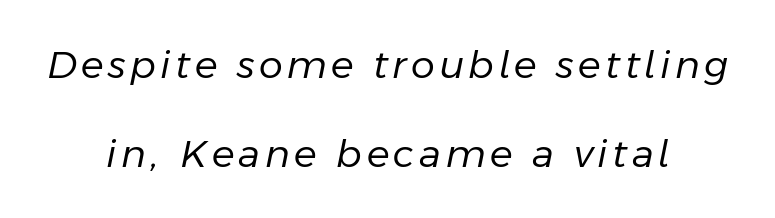
Students, observe: this is what heavily led, spacious text looks like. Honestly, there is no underline to notice here at all. Teacher's note: observe the equal gaps on both sides — that is centered alignment. The weight tops out at a normal text grade. Here the designer chose a conventional face with non-uniform glyph widths. Notice how the stems are inclined rather than vertical — that's the hallmark of italics.
